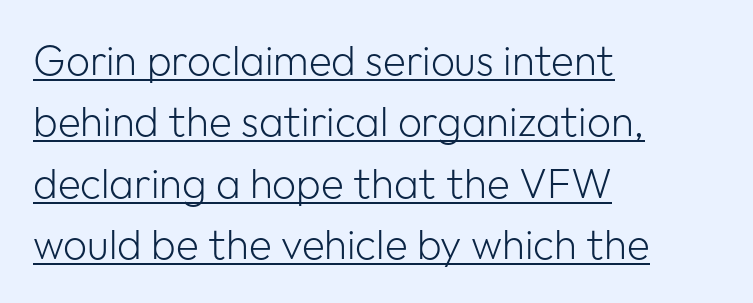
Q: Is the text bold? A: No.
Q: Is the text italic (slanted)? A: No, it is upright.
Q: Is the typeface a serif or a sans-serif typeface? A: Sans-serif.
Q: Is the text underlined? A: Yes.
Q: How is the paragraph aligned? A: Left-aligned.
Q: Is the spacing between letters normal or unusually wide? A: Normal.
Q: Is the spacing between lines tight, normal or loose? A: Normal.
Q: Width (condensed, normal, or wide)? A: Normal.
Q: Stroke contrast? A: Low.
Q: x-height? A: Medium.
Q: Monospaced? A: No.
